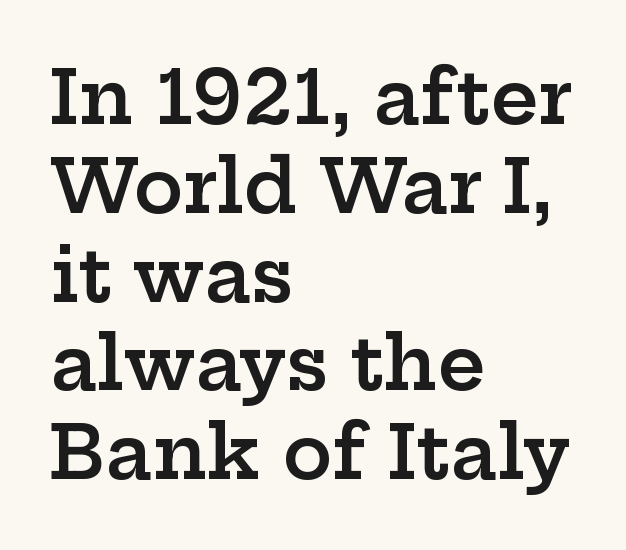
The image shows 74 px semibold, wide serif type, upright; set left-aligned, line spacing 1.2x, normal letter spacing, not underlined; low stroke contrast and a medium x-height.
